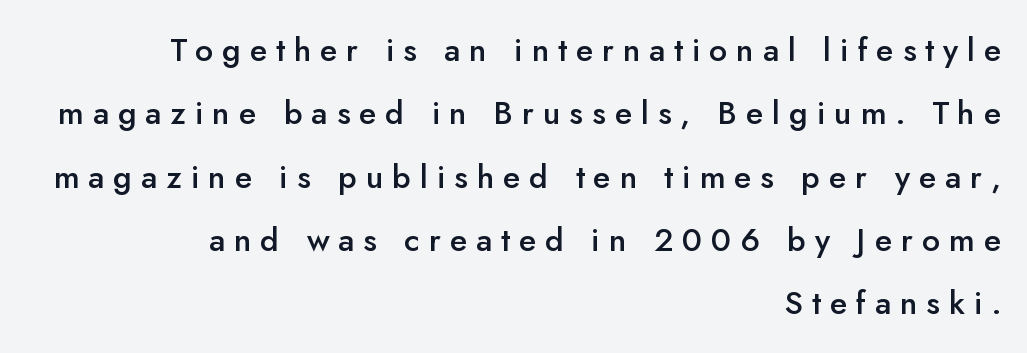
{"serif": "no", "italic": "no", "bold": "semi", "weight": "semibold", "width": "normal", "stroke_contrast": "low", "x_height": "small", "monospaced": "no", "underline": "no", "align": "right", "line_spacing": "loose", "line_spacing_ratio": 1.98, "letter_spacing": "wide", "letter_spacing_em": 0.28, "glyph_px": 32}
